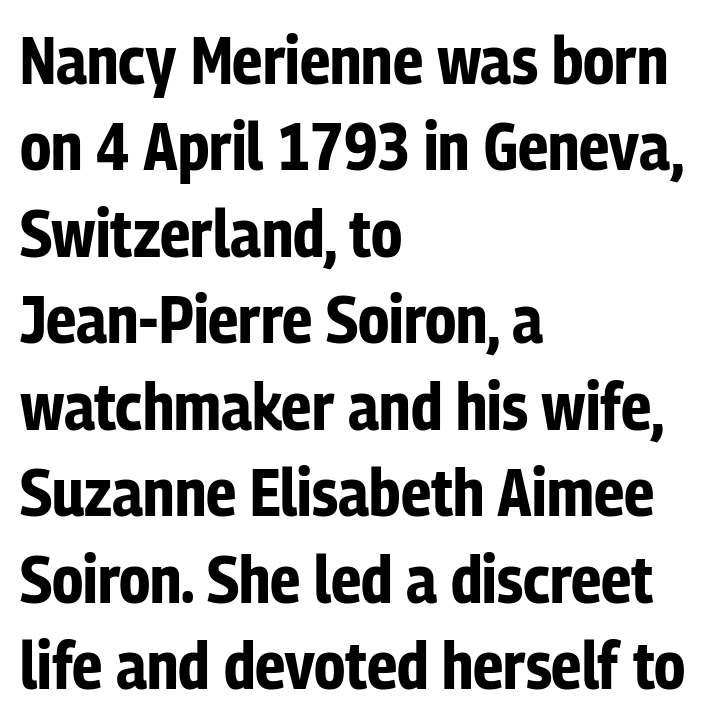
{"serif": "no", "italic": "no", "bold": "yes", "weight": "bold", "width": "condensed", "stroke_contrast": "low", "x_height": "medium", "monospaced": "no", "underline": "no", "align": "left", "line_spacing": "normal", "line_spacing_ratio": 1.31, "letter_spacing": "normal", "letter_spacing_em": 0.0, "glyph_px": 66}
